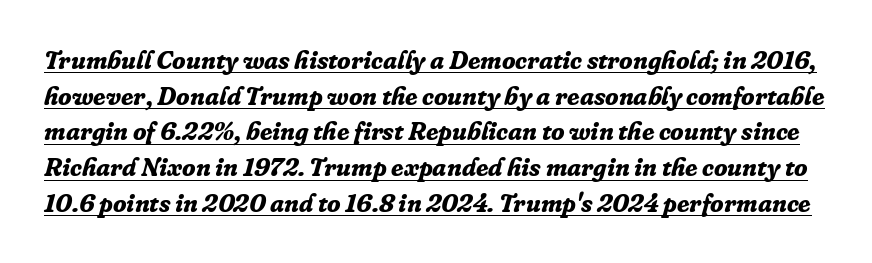
The image shows 25 px bold type, italic (leaning right); set normal line spacing (1.43x), normal letter spacing, underlined.
